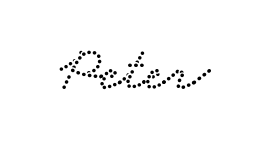
Small tapered or slab feet sit at the stroke ends, so this counts as serif. Just letters on the line, the space beneath them empty. Here the designer chose a conventional face with non-uniform glyph widths. Is the letter spacing exaggerated? No — it looks like the ordinary default.
